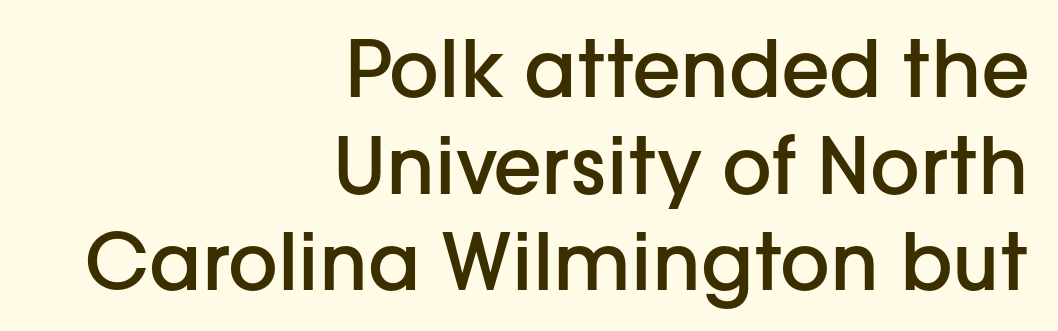
Each letter keeps its own natural width here, so spacing adapts to shape. Vertical strokes here are truly vertical. The foot of each line stays bare and open. This rendering employs a face without finishing strokes, i.e., a sans-serif. The rag falls on the left side of this text block.
